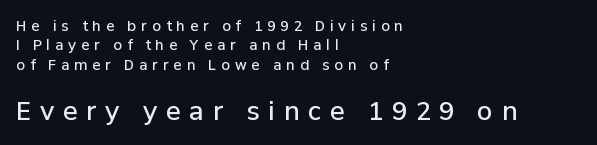
{"italic": "no", "bold": "semi", "underline": "no", "align": "left", "line_spacing": "normal", "line_spacing_ratio": 1.39, "letter_spacing": "wide", "letter_spacing_em": 0.35, "larger_block": "second", "size_ratio": 1.79, "glyph_px": 25}
